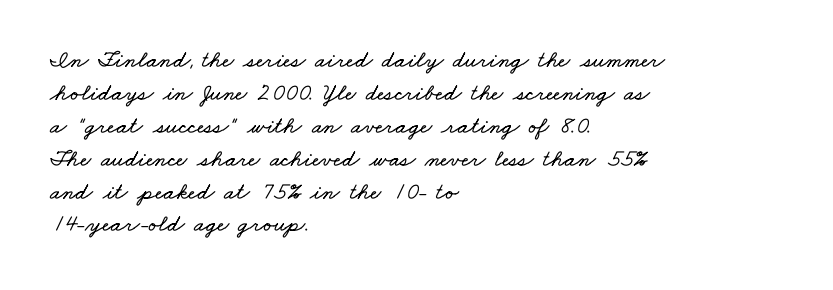
{"underline": "no", "align": "left", "line_spacing": "normal", "line_spacing_ratio": 1.37, "letter_spacing": "normal", "letter_spacing_em": 0.0, "glyph_px": 24}
